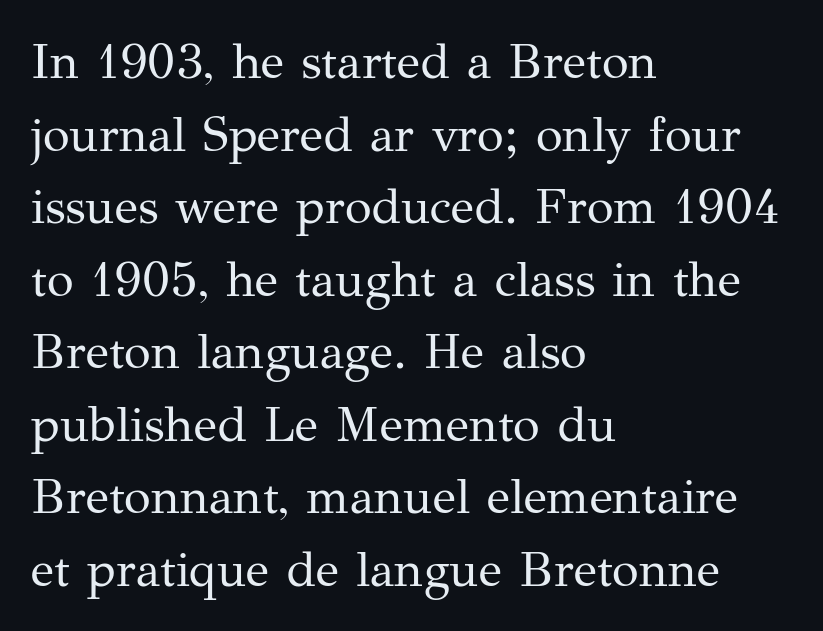
The image shows 49 px regular-weight serif type, upright; set left-aligned, normal line spacing (1.48x), normal letter spacing, not underlined; medium stroke contrast and a medium x-height.
